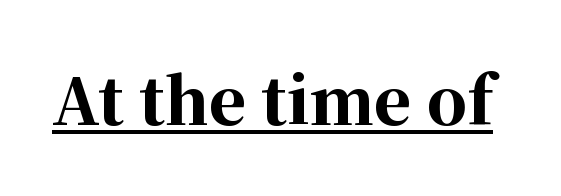
Q: Is the text bold? A: Yes.
Q: Is the text italic (slanted)? A: No, it is upright.
Q: Is the typeface a serif or a sans-serif typeface? A: Serif.
Q: Is the text underlined? A: Yes.
Q: Is the spacing between letters normal or unusually wide? A: Normal.
Q: Width (condensed, normal, or wide)? A: Normal.
Q: Stroke contrast? A: High.
Q: x-height? A: Medium.
Q: Monospaced? A: No.
